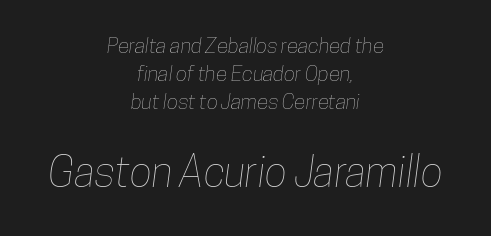
{"width": "condensed", "stroke_contrast": "low", "x_height": "medium", "monospaced": "no", "underline": "no", "align": "center", "line_spacing": "normal", "line_spacing_ratio": 1.34, "letter_spacing": "normal", "letter_spacing_em": 0.0, "larger_block": "second", "size_ratio": 2.0, "glyph_px": 42}
